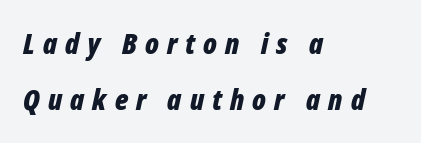
Each letter keeps its own natural width here, so spacing adapts to shape. The passage shown is emphatically bold. The letters are spread apart with noticeably loose tracking. Only glyphs here, with clear space below each row. What's the leading like? Stretched, with rows far apart.
